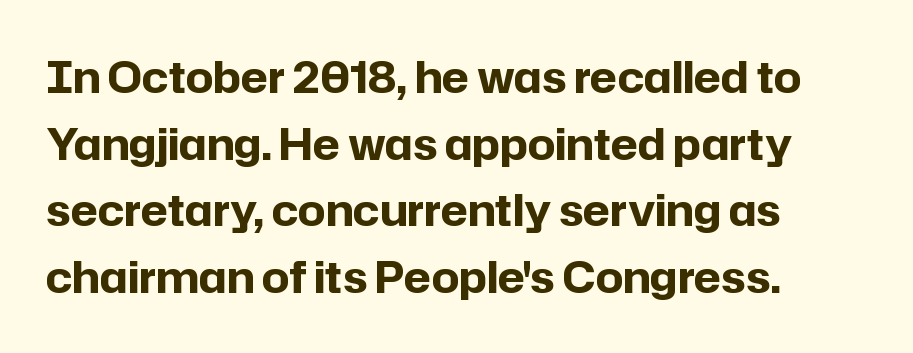
{"serif": "no", "italic": "no", "bold": "yes", "weight": "bold", "width": "normal", "stroke_contrast": "low", "x_height": "medium", "monospaced": "no", "underline": "no", "align": "left", "line_spacing": "normal", "line_spacing_ratio": 1.55, "letter_spacing": "normal", "letter_spacing_em": 0.0, "glyph_px": 43}
